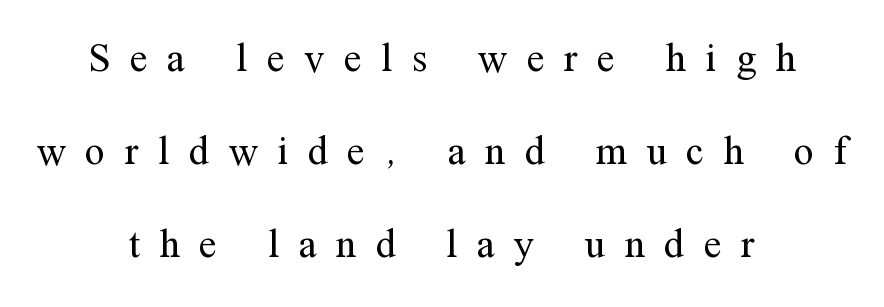
The image shows 40 px regular-weight serif type, upright; set centered, loose line spacing (2.32x), unusually wide letter spacing (+0.49 em), not underlined; medium stroke contrast and a medium x-height.
